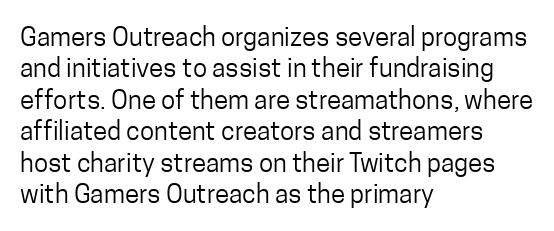
Q: Is the text bold? A: No.
Q: Is the text italic (slanted)? A: No, it is upright.
Q: Is the text underlined? A: No.
Q: How is the paragraph aligned? A: Left-aligned.
Q: Is the spacing between letters normal or unusually wide? A: Normal.
